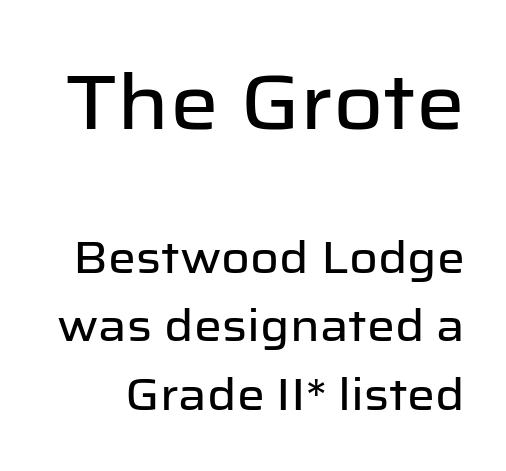
Each letter's strokes conclude bluntly, with no projecting serifs. Default kerning and tracking; the words read as compact shapes. The gap between lines stays unmarked. The leading is moderate, giving the passage an even texture. The passage shown begins with its larger block and ends with its smaller one.
